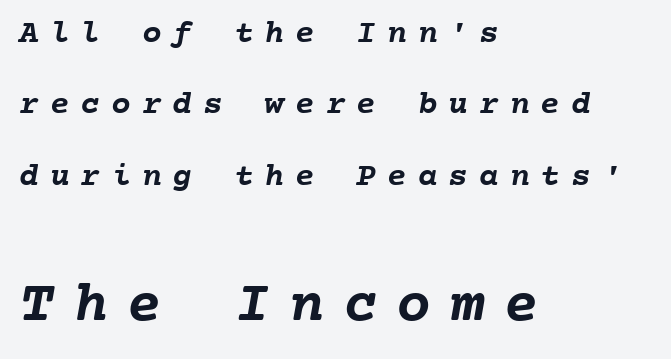
Baseline-to-baseline distance is far greater than the letter height. Tracking value appears strongly positive — letters spread wide. Students, this is bold: see how much ink each stroke carries. The passage is arranged the way most books set body copy — flush left. Has an underline been added? It has not. You could count columns in this text — the font is strictly monospaced.
